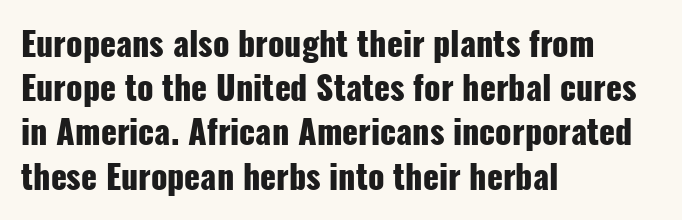
The image shows 33 px heavy, condensed sans-serif type, upright; set left-aligned, normal line spacing (1.34x), normal letter spacing, not underlined; low stroke contrast and a medium x-height.
